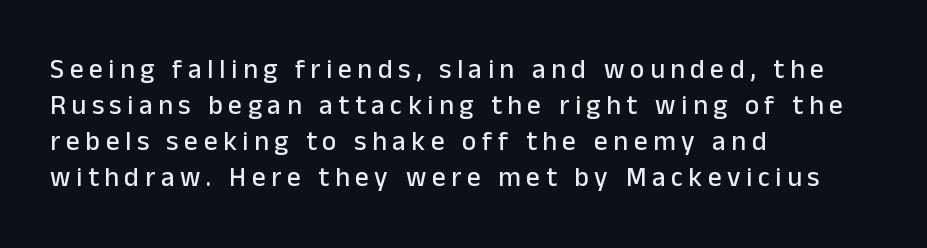
The image shows 27 px text type, upright; set left-aligned, normal line spacing (1.33x), unusually wide letter spacing (+0.21 em), not underlined.
